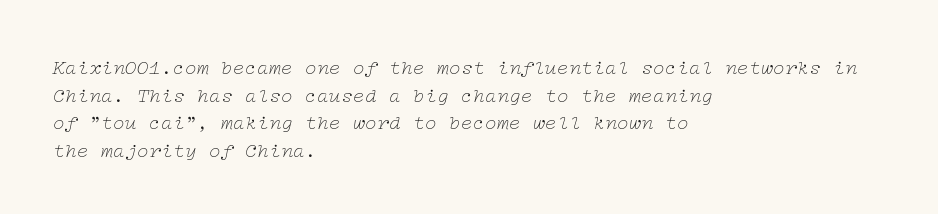
{"italic": "yes", "lean": "right", "slant_degrees": 12, "bold": "no", "underline": "no", "align": "left", "line_spacing": "normal", "line_spacing_ratio": 1.38, "letter_spacing": "normal", "letter_spacing_em": 0.0, "glyph_px": 20}
